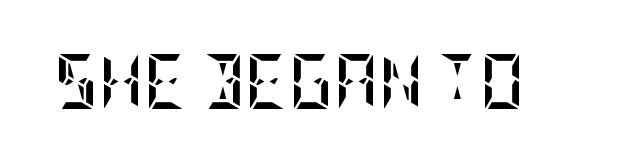
{"italic": "no", "bold": "yes", "weight": "semibold", "width": "condensed", "stroke_contrast": "low", "x_height": "large", "underline": "no", "letter_spacing": "normal", "letter_spacing_em": 0.0, "glyph_px": 55}
